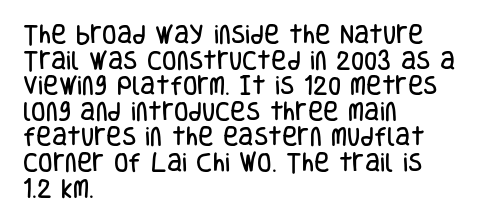
Q: Is the text italic (slanted)? A: No, it is upright.
Q: Is the text underlined? A: No.
Q: How is the paragraph aligned? A: Left-aligned.
Q: Is the spacing between letters normal or unusually wide? A: Normal.
